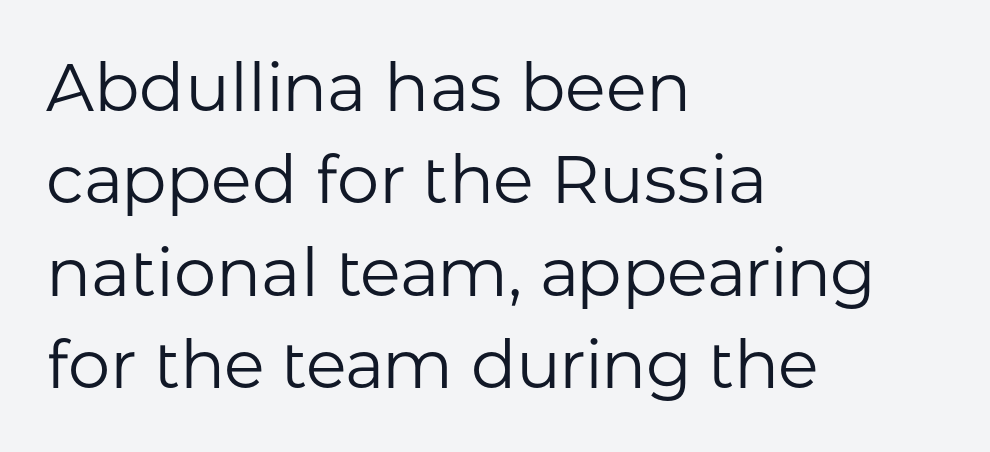
Is there much room between lines? A standard amount, neither cramped nor airy. A clean baseline with only descenders dipping below it. Character widths vary here, with narrow letters taking less room than wide ones. In terms of posture, this sample is upright.
